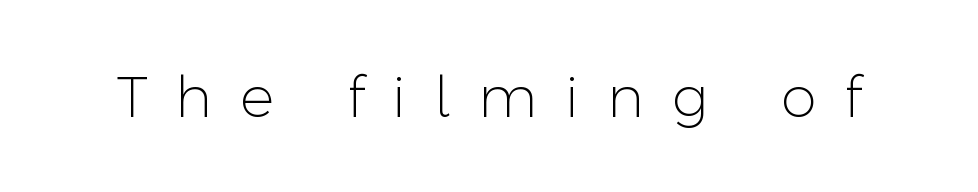
Quick note: underline off. The font sits on the lighter half of the weight spectrum, regular included. The rendering shows plain stroke endings on the letterforms — a sans-serif design. Between one letter and the next there's a generous, obvious gap. In terms of posture, this sample is upright. Character widths vary here, with narrow letters taking less room than wide ones.
